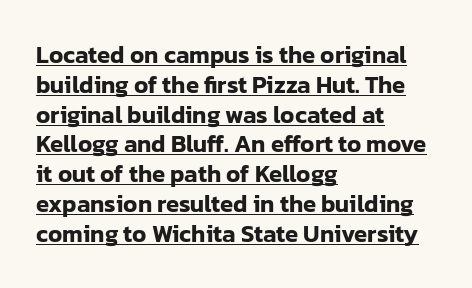
Tracking here is standard; glyphs follow each other at the usual distance. Nope, not italic — everything's standing straight. Each line starts at the same left margin while the right side varies. What decoration does the sample have? An underline.
